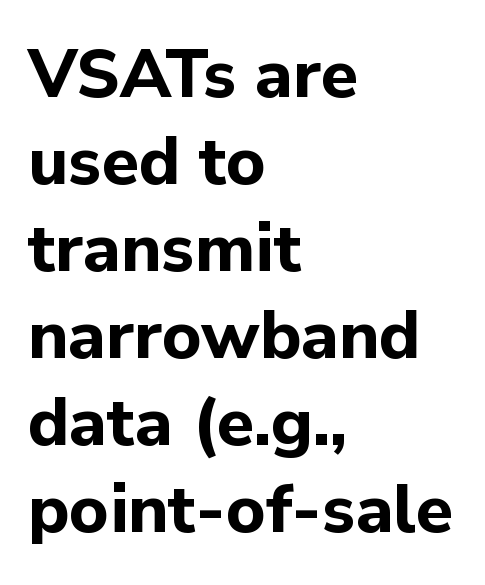
Varying glyph widths throughout — classic text-font behaviour. You'd pick this weight for a headline — it's a proper bold. In terms of letterform style, serifs are entirely absent. A classic flush-left, rag-right setting is used for this passage. The rows are spaced the way most documents space them.
